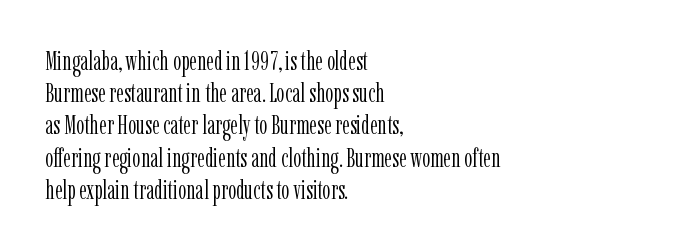
The image shows 26 px text type, upright; set left-aligned, line spacing 1.24x, normal letter spacing, not underlined.
